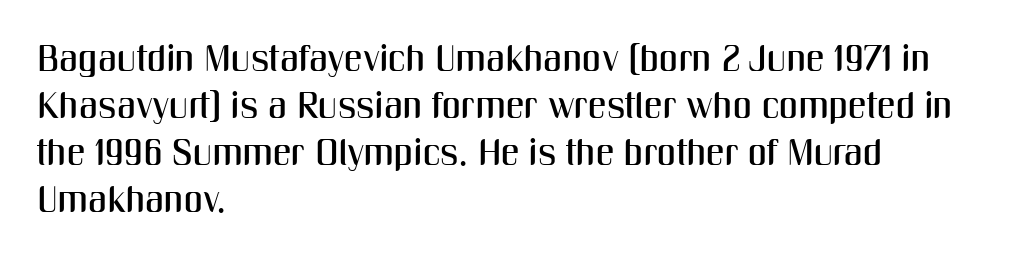
The image shows 37 px condensed sans-serif type, upright; set left-aligned, normal line spacing (1.27x), normal letter spacing, not underlined; medium stroke contrast and a medium x-height.
